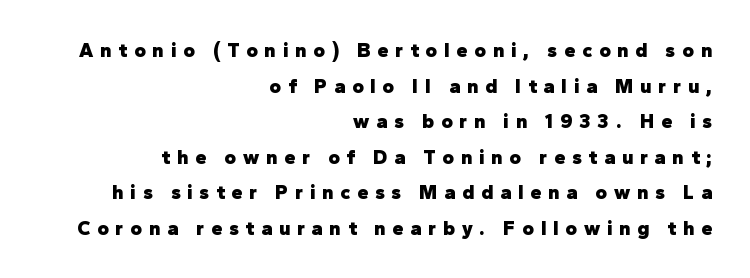
{"italic": "no", "bold": "yes", "underline": "no", "align": "right", "line_spacing_ratio": 1.78, "letter_spacing": "wide", "letter_spacing_em": 0.34, "glyph_px": 20}
